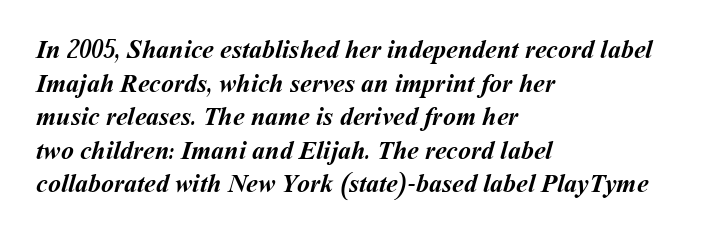
Unmarked baselines from the first word to the last. Line starts are locked; line ends wander. The characters look thick and weighty, a clear bold. Rows of type keep a routine distance in the vertical direction.
